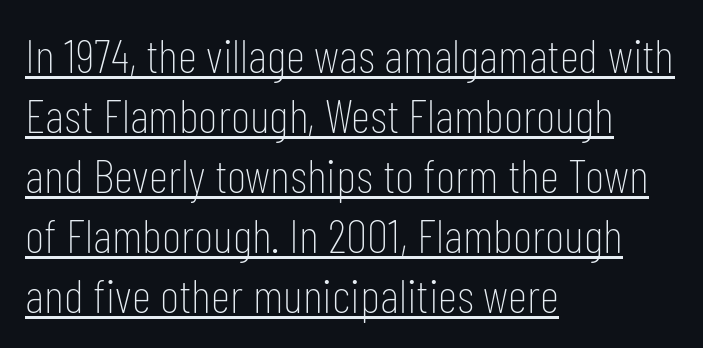
Q: Is the text bold? A: No.
Q: Is the text italic (slanted)? A: No, it is upright.
Q: Is the typeface a serif or a sans-serif typeface? A: Sans-serif.
Q: Is the text underlined? A: Yes.
Q: How is the paragraph aligned? A: Left-aligned.
Q: Is the spacing between letters normal or unusually wide? A: Normal.
Q: Is the spacing between lines tight, normal or loose? A: Normal.
Q: Width (condensed, normal, or wide)? A: Condensed.
Q: Stroke contrast? A: Low.
Q: x-height? A: Medium.
Q: Monospaced? A: No.
